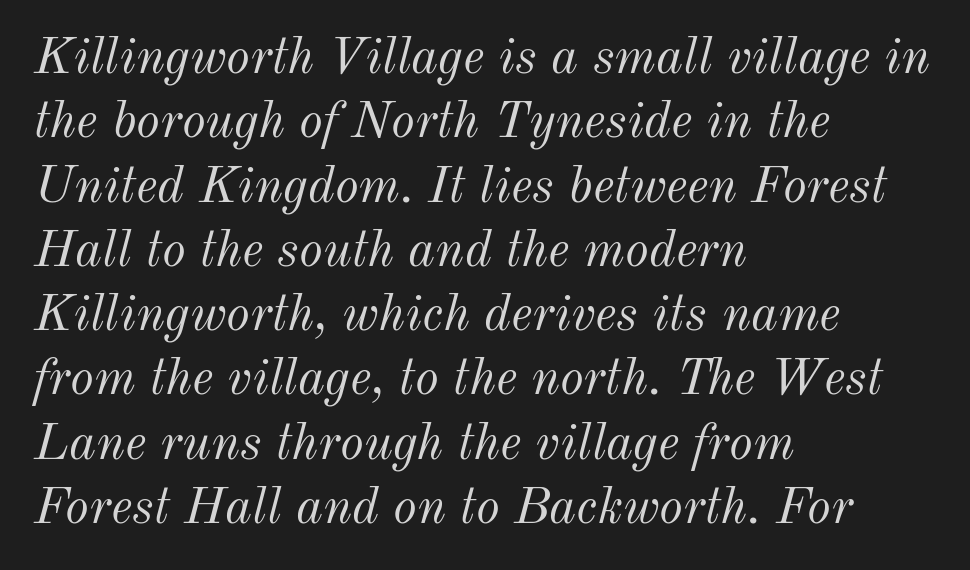
The text block is weighted toward the left margin, trailing off unevenly rightward. Looking at the ascenders, they clearly lean. Each row of text sits above clean, open space. Default kerning and tracking; the words read as compact shapes.
